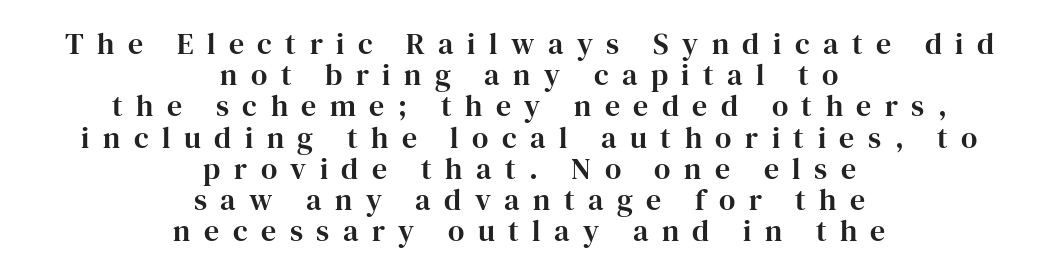
The face used here is seriffed, in the tradition of book romans. Observe the wide spacing: letters keep a clear distance from each other. In terms of leading, this rendering errs on the cramped side. The typesetter chose a symmetrical, centered arrangement here. The glyphs are unaccompanied by any horizontal stroke below them.
